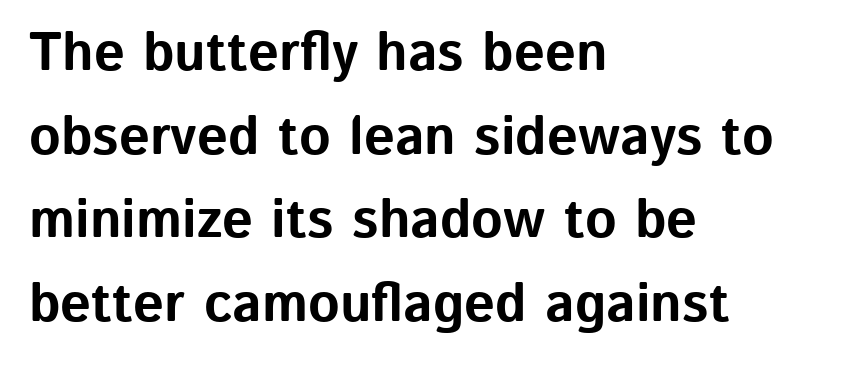
The characters display no serif detailing; their extremities are plain. A typesetter would call this proportional, since set widths differ per character. Default kerning and tracking; the words read as compact shapes. Posture: vertical. Rows of type keep a routine distance in the vertical direction. Has an underline been added? It has not.
